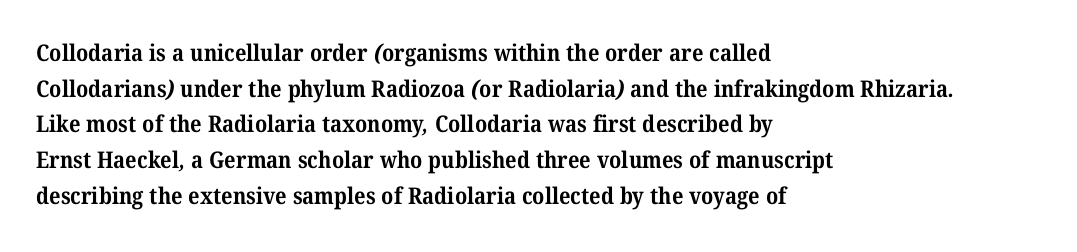
Q: Is the text bold? A: Yes.
Q: Is the text underlined? A: No.
Q: How is the paragraph aligned? A: Left-aligned.
Q: Is the spacing between letters normal or unusually wide? A: Normal.
Q: Is the spacing between lines tight, normal or loose? A: Normal.
